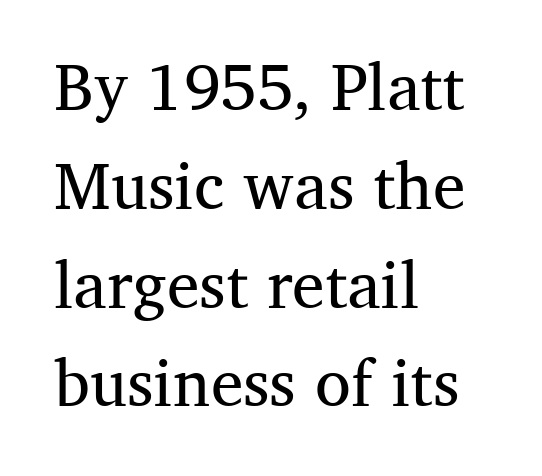
The image shows 65 px regular-weight serif type, upright; set left-aligned, normal line spacing (1.52x), normal letter spacing, not underlined; medium stroke contrast and a medium x-height.
